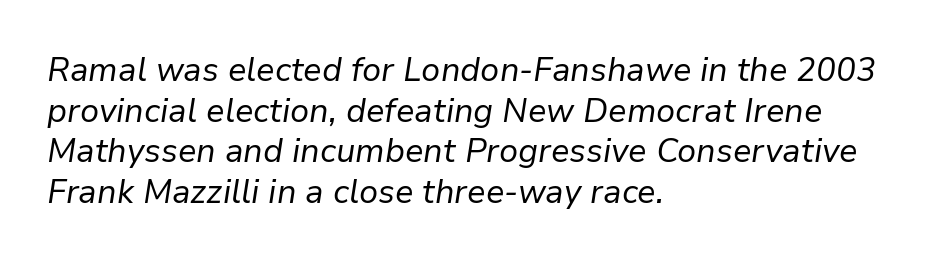
The image shows 33 px regular-weight type, italic (leaning right); set left-aligned, line spacing 1.23x, normal letter spacing, not underlined; low stroke contrast and a medium x-height.
